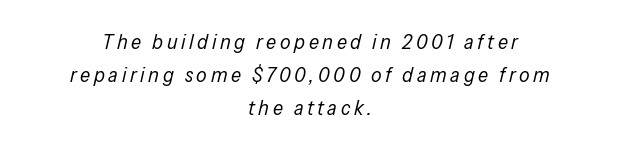
{"italic": "yes", "lean": "right", "slant_degrees": 13, "bold": "no", "underline": "no", "align": "center", "line_spacing": "normal", "line_spacing_ratio": 1.56, "glyph_px": 21}
